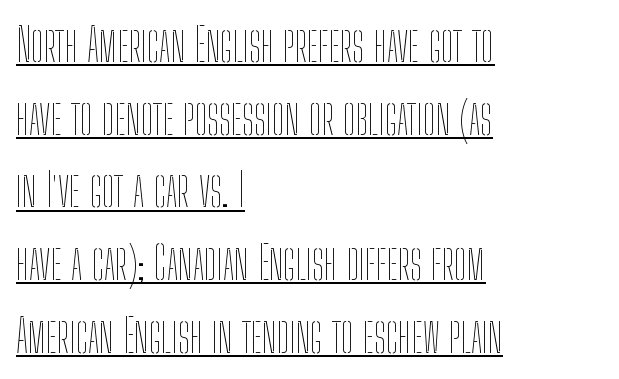
The image shows 46 px thin, condensed type, upright; set left-aligned, normal line spacing (1.58x), normal letter spacing, underlined; low stroke contrast and a medium x-height.
